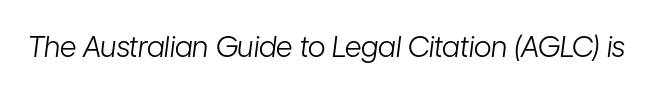
The image shows 29 px light, condensed type, italic (leaning right); set normal letter spacing, not underlined; low stroke contrast and a medium x-height.
